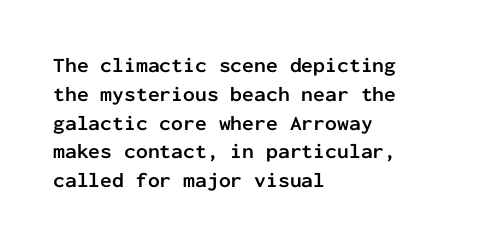
Q: Is the text bold? A: Yes.
Q: Is the text italic (slanted)? A: No, it is upright.
Q: Is the text underlined? A: No.
Q: How is the paragraph aligned? A: Left-aligned.
Q: Is the spacing between letters normal or unusually wide? A: Normal.
Q: Is the spacing between lines tight, normal or loose? A: Normal.
